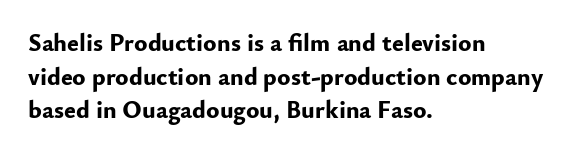
Q: Is the text bold? A: Yes.
Q: Is the text italic (slanted)? A: No, it is upright.
Q: Is the text underlined? A: No.
Q: How is the paragraph aligned? A: Left-aligned.
Q: Is the spacing between letters normal or unusually wide? A: Normal.
Q: Is the spacing between lines tight, normal or loose? A: Normal.
